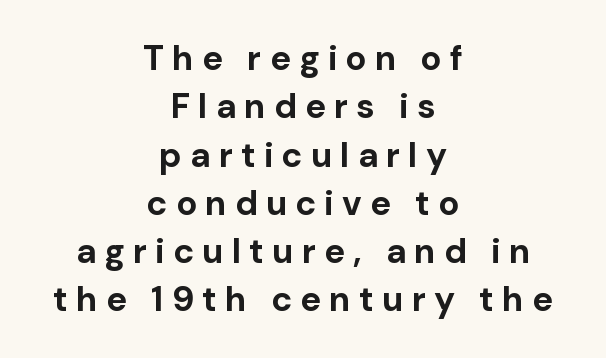
The image shows 35 px bold sans-serif type, upright; set centered, normal line spacing (1.38x), unusually wide letter spacing (+0.23 em), not underlined; low stroke contrast and a medium x-height.
